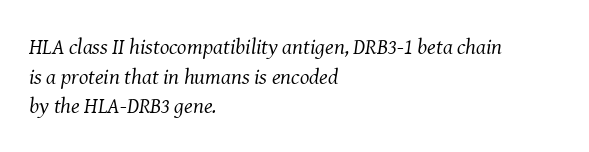
Q: Is the text bold? A: No.
Q: Is the text italic (slanted)? A: Yes, it leans right by about 8 degrees.
Q: Is the text underlined? A: No.
Q: How is the paragraph aligned? A: Left-aligned.
Q: Is the spacing between letters normal or unusually wide? A: Normal.
Q: Is the spacing between lines tight, normal or loose? A: Normal.
